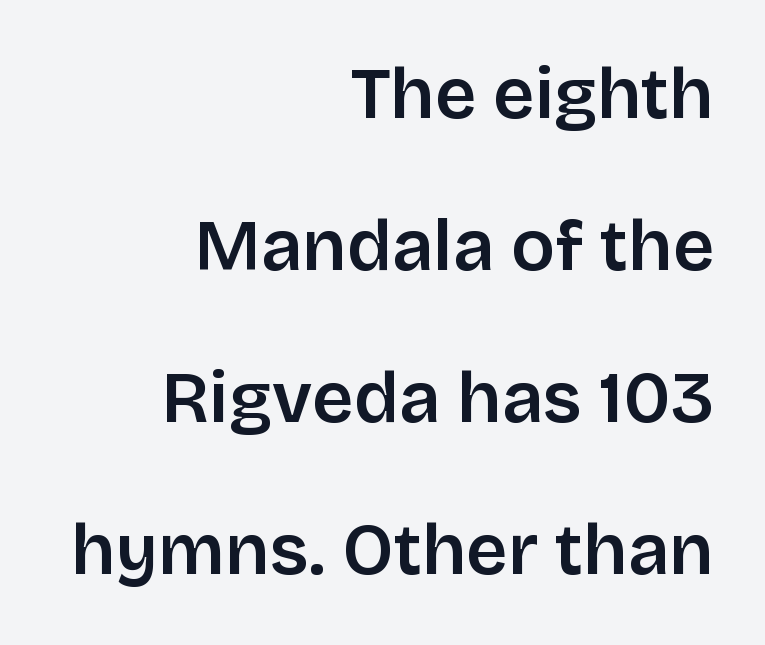
Every character sits straight up, as roman type does. The letters are semibold — heavier than regular but short of a full bold. Successive baselines arrive slowly, with a big drop between each. Tracking here is standard; glyphs follow each other at the usual distance. You could not count columns in this text — the font is proportionally spaced.
